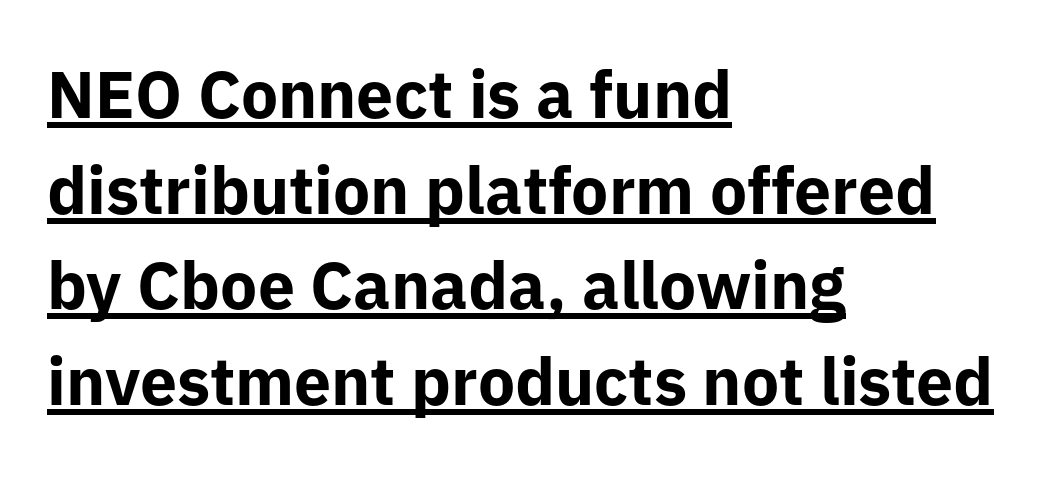
The passage shown stacks its lines at a standard gap. Each line of the rendering has a horizontal stroke beneath the glyphs. The type is set solid horizontally, with unmodified tracking. Observe the absence of serifs on each vertical stroke in this sample. A typesetter would mark this as roman, not italic.
